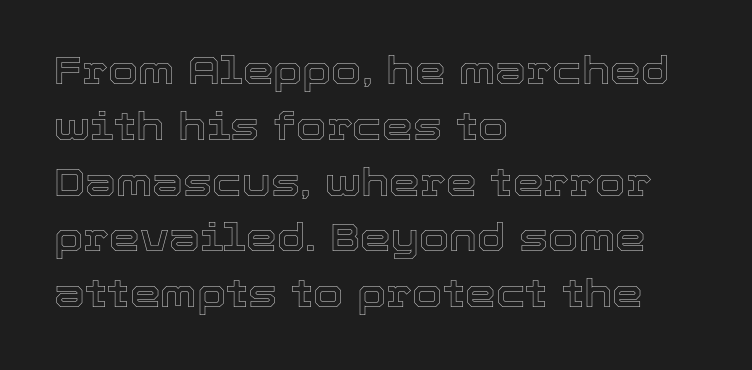
Do the characters align in a grid? No, the font is proportional. The rendering anchors every line to the left-hand side. The vertical gap from one line to the next is medium. This sample uses plain, unmodified letter spacing. Words float on clear page, feet unadorned. No italicization has been applied; the sample stays upright.
